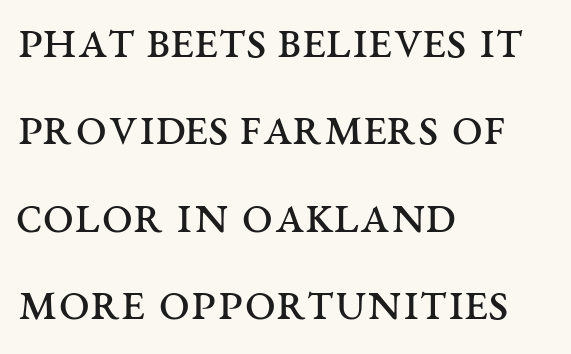
The space between consecutive lines is moderate. Rule under the text: the space is simply empty. The rendering uses natural spacing where letterforms have individual widths. Tall strokes in this sample are plumb rather than angled. Is the letter spacing exaggerated? No — it looks like the ordinary default. Alignment: flush left.
